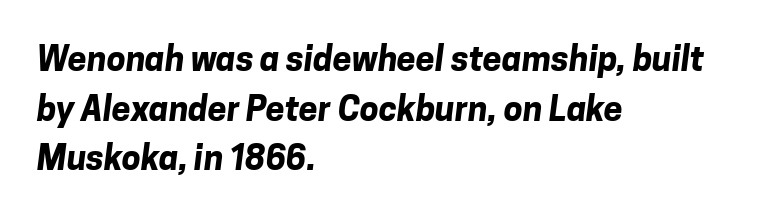
The image shows 34 px bold sans-serif type; set left-aligned, normal line spacing (1.46x), normal letter spacing, not underlined; low stroke contrast and a medium x-height.
